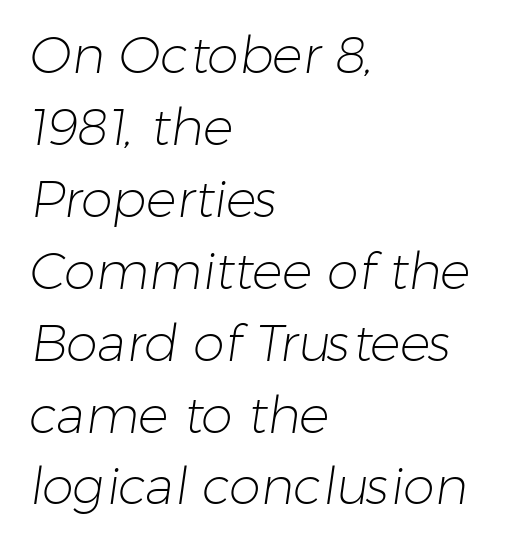
Q: Is the text bold? A: No.
Q: Is the typeface a serif or a sans-serif typeface? A: Sans-serif.
Q: Is the text underlined? A: No.
Q: How is the paragraph aligned? A: Left-aligned.
Q: Is the spacing between letters normal or unusually wide? A: Normal.
Q: Is the spacing between lines tight, normal or loose? A: Normal.
Q: Width (condensed, normal, or wide)? A: Normal.
Q: Stroke contrast? A: Low.
Q: x-height? A: Medium.
Q: Monospaced? A: No.
